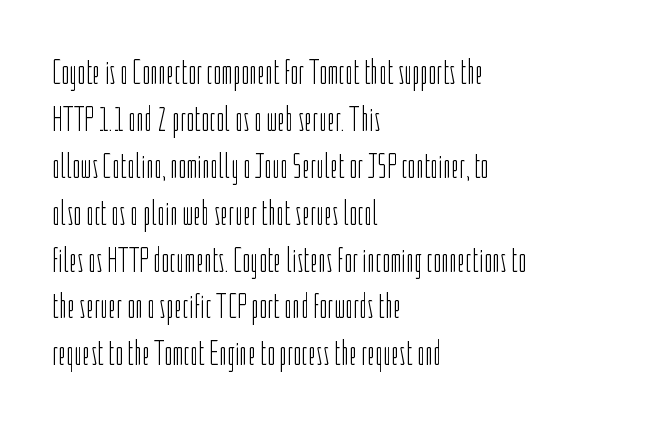
The image shows 35 px light, condensed sans-serif type, upright; set left-aligned, normal line spacing (1.34x), normal letter spacing, not underlined; low stroke contrast and a medium x-height.
